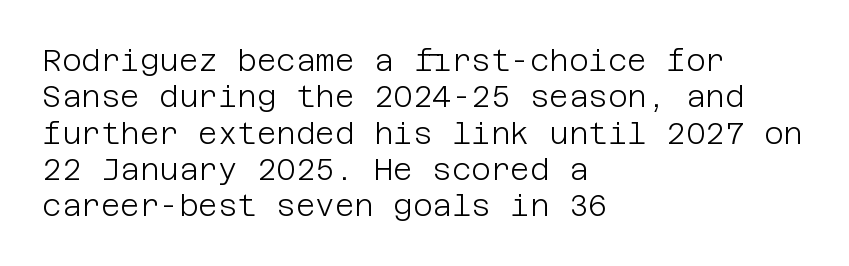
{"serif": "no", "italic": "no", "bold": "no", "weight": "light", "width": "normal", "stroke_contrast": "low", "x_height": "large", "underline": "no", "align": "left", "line_spacing_ratio": 1.21, "letter_spacing": "normal", "letter_spacing_em": 0.0, "glyph_px": 30}
